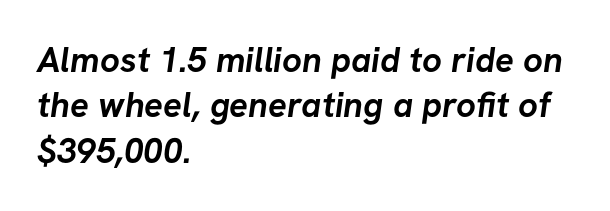
{"serif": "no", "bold": "yes", "weight": "semibold", "width": "normal", "stroke_contrast": "low", "x_height": "medium", "monospaced": "no", "underline": "no", "align": "left", "line_spacing": "normal", "line_spacing_ratio": 1.3, "letter_spacing": "normal", "letter_spacing_em": 0.0, "glyph_px": 35}
